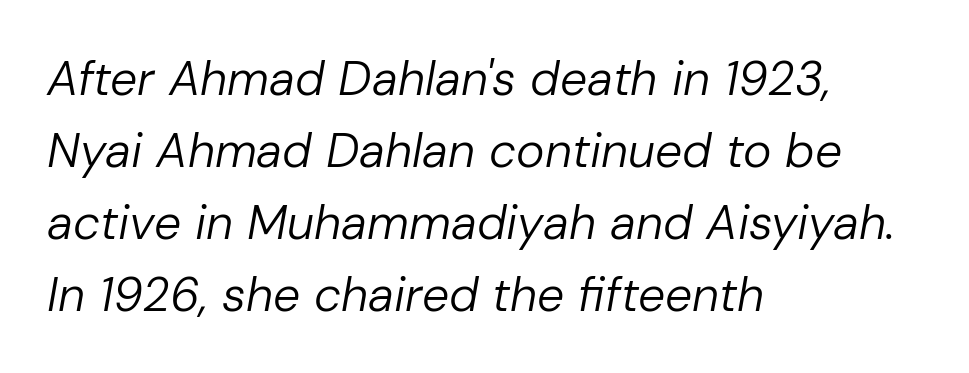
Q: Is the text bold? A: No.
Q: Is the text italic (slanted)? A: Yes, it leans right by about 10 degrees.
Q: Is the text underlined? A: No.
Q: How is the paragraph aligned? A: Left-aligned.
Q: Is the spacing between letters normal or unusually wide? A: Normal.
Q: Is the spacing between lines tight, normal or loose? A: Normal.
Q: Width (condensed, normal, or wide)? A: Normal.
Q: Stroke contrast? A: Low.
Q: x-height? A: Medium.
Q: Monospaced? A: No.
